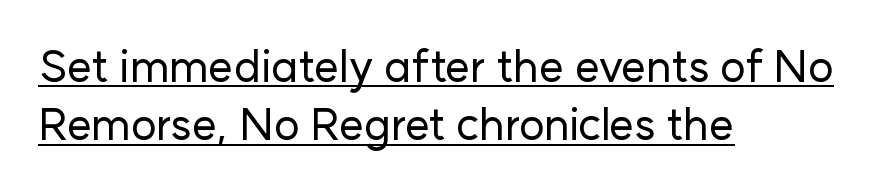
Q: Is the text italic (slanted)? A: No, it is upright.
Q: Is the typeface a serif or a sans-serif typeface? A: Sans-serif.
Q: Is the text underlined? A: Yes.
Q: How is the paragraph aligned? A: Left-aligned.
Q: Is the spacing between letters normal or unusually wide? A: Normal.
Q: Is the spacing between lines tight, normal or loose? A: Normal.
Q: Width (condensed, normal, or wide)? A: Normal.
Q: Stroke contrast? A: Low.
Q: x-height? A: Medium.
Q: Monospaced? A: No.
